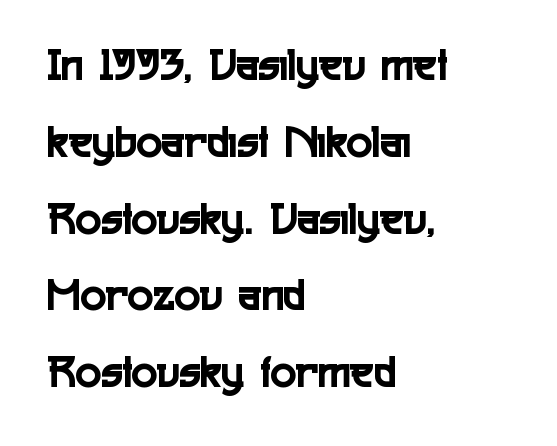
{"serif": "no", "italic": "no", "width": "condensed", "x_height": "medium", "monospaced": "no", "underline": "no", "align": "left", "line_spacing": "normal", "line_spacing_ratio": 1.6, "letter_spacing": "normal", "letter_spacing_em": 0.0, "glyph_px": 48}
